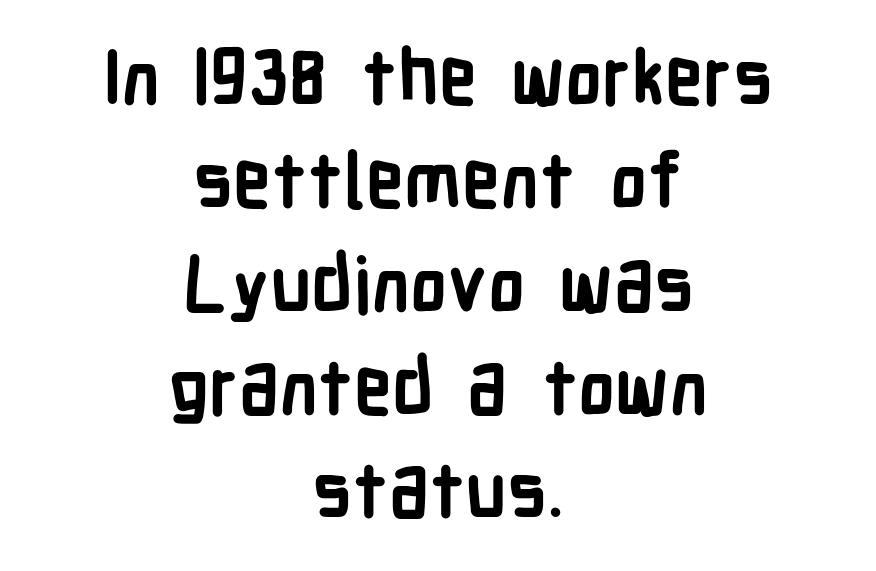
The image shows 76 px semibold, condensed sans-serif type, upright; set centered, normal line spacing (1.36x), normal letter spacing, not underlined; low stroke contrast and a medium x-height.
